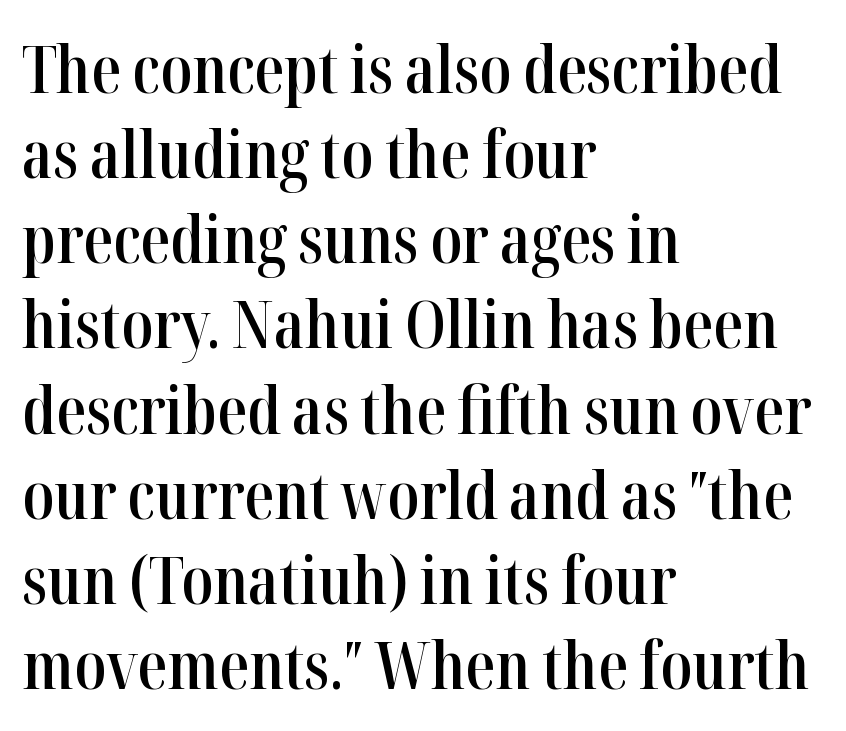
The image shows 66 px semibold, condensed serif type, upright; set left-aligned, normal line spacing (1.29x), normal letter spacing, not underlined; high stroke contrast and a medium x-height.
